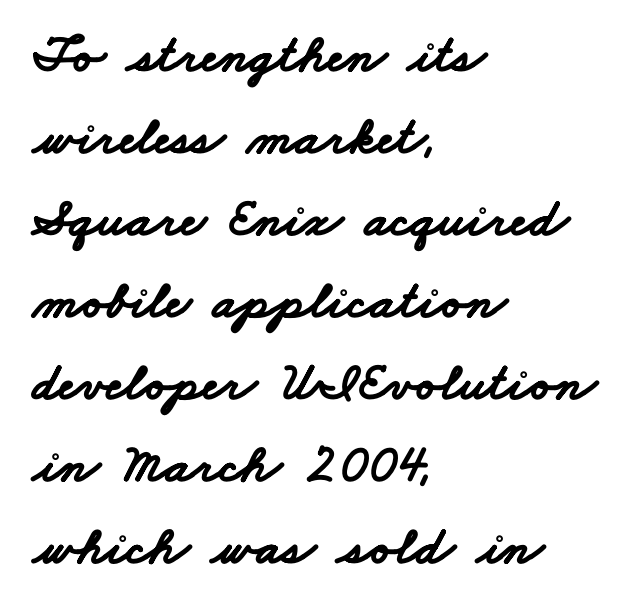
Q: Is the text bold? A: Yes.
Q: Is the typeface a serif or a sans-serif typeface? A: Sans-serif.
Q: Is the text underlined? A: No.
Q: How is the paragraph aligned? A: Left-aligned.
Q: Is the spacing between letters normal or unusually wide? A: Normal.
Q: Is the spacing between lines tight, normal or loose? A: Normal.
Q: Width (condensed, normal, or wide)? A: Wide.
Q: Stroke contrast? A: Low.
Q: x-height? A: Small.
Q: Monospaced? A: No.
